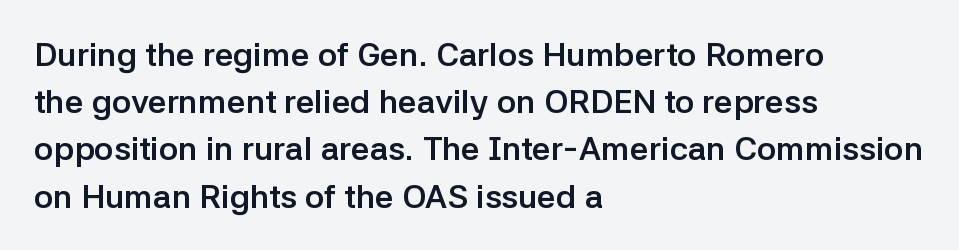
The image shows 33 px semibold sans-serif type, upright; set left-aligned, normal line spacing (1.43x), normal letter spacing, not underlined; low stroke contrast and a medium x-height.
